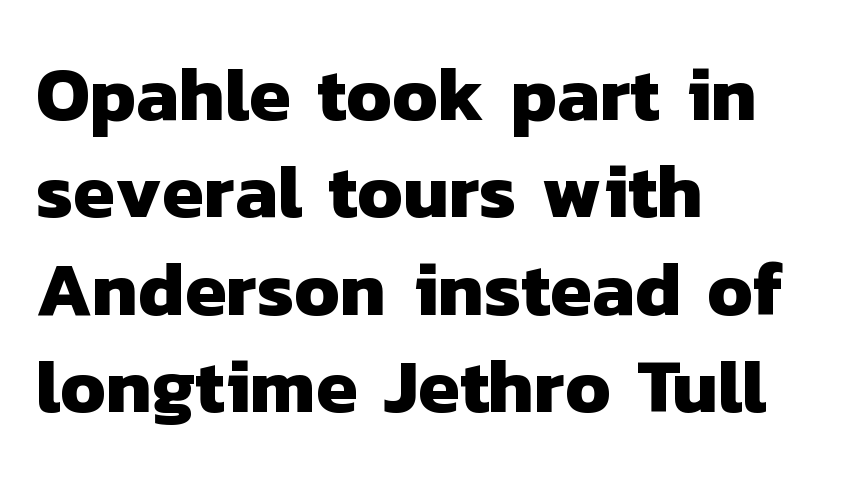
{"serif": "no", "bold": "yes", "weight": "heavy", "width": "normal", "stroke_contrast": "low", "x_height": "medium", "monospaced": "no", "underline": "no", "align": "left", "line_spacing": "normal", "line_spacing_ratio": 1.28, "letter_spacing": "normal", "letter_spacing_em": 0.0, "glyph_px": 76}
